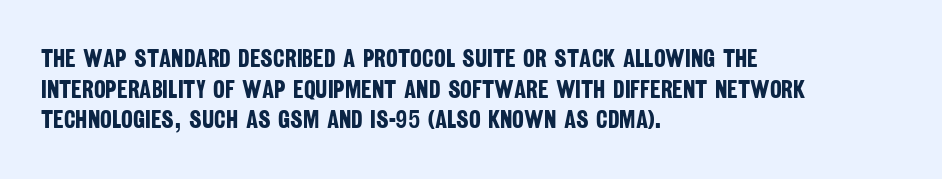
{"bold": "yes", "underline": "no", "align": "left", "line_spacing_ratio": 1.23, "letter_spacing": "normal", "letter_spacing_em": 0.0, "glyph_px": 25}
